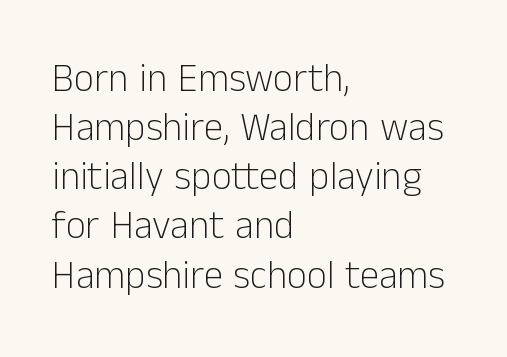
{"serif": "no", "italic": "no", "bold": "no", "weight": "light", "width": "normal", "stroke_contrast": "low", "x_height": "medium", "monospaced": "no", "underline": "no", "align": "left", "line_spacing": "normal", "line_spacing_ratio": 1.26, "letter_spacing": "normal", "letter_spacing_em": 0.0, "glyph_px": 39}
